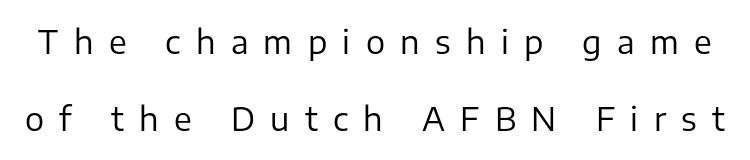
Here the designer chose a conventional face with non-uniform glyph widths. Substantial extra tracking has been applied to these lines. Compared with a typical body face, this is equally light or lighter still. The glyphs are unaccompanied by any horizontal stroke below them.
